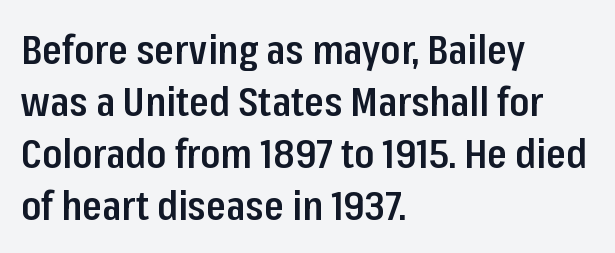
Is this a fixed-width face? No — the glyphs have proportional, varying widths. Tracking here is standard; glyphs follow each other at the usual distance. A semibold gives these letters moderate extra thickness, short of bold. Horizontal bands of white between lines are of average thickness. One-word summary of the alignment: left.
